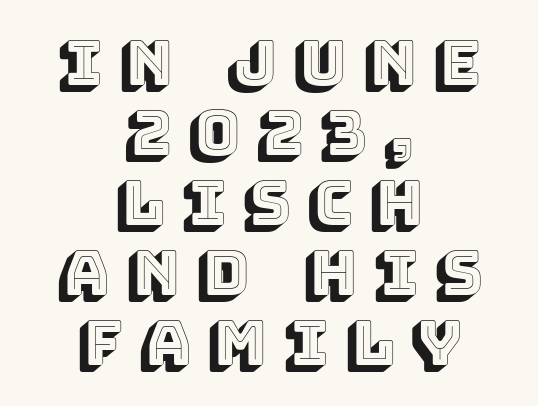
In terms of letterspacing, this is a distinctly airy, spread setting. Each new line begins almost immediately beneath the previous one. Lines of text with bare space underneath. Caption: multi-line text, centered on the measure. Do the characters align in a grid? No, the font is proportional.
